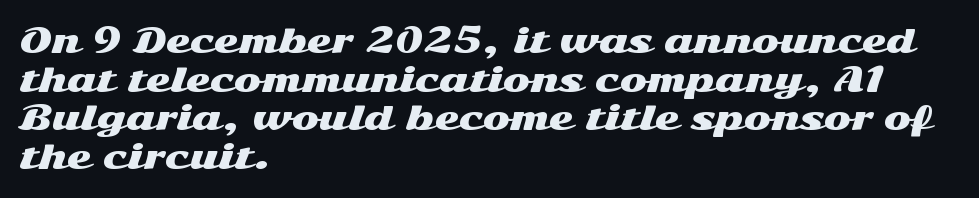
The image shows 32 px wide sans-serif type; set left-aligned, line spacing 1.21x, normal letter spacing, not underlined; medium stroke contrast and a medium x-height.
